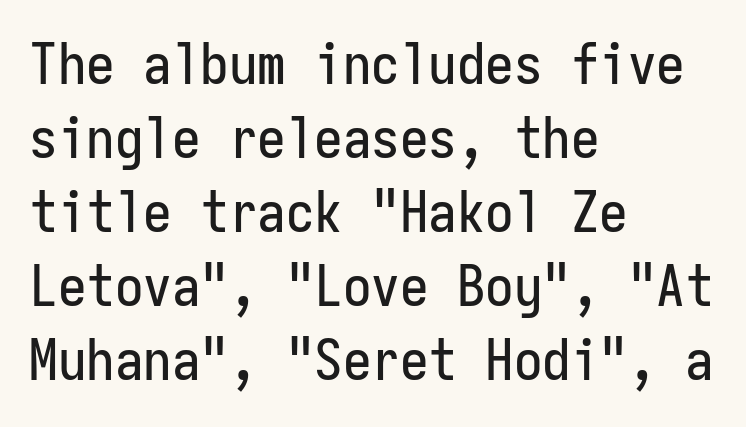
The image shows 57 px condensed sans-serif type, upright, monospaced; set left-aligned, normal line spacing (1.3x), normal letter spacing, not underlined; low stroke contrast and a medium x-height.
